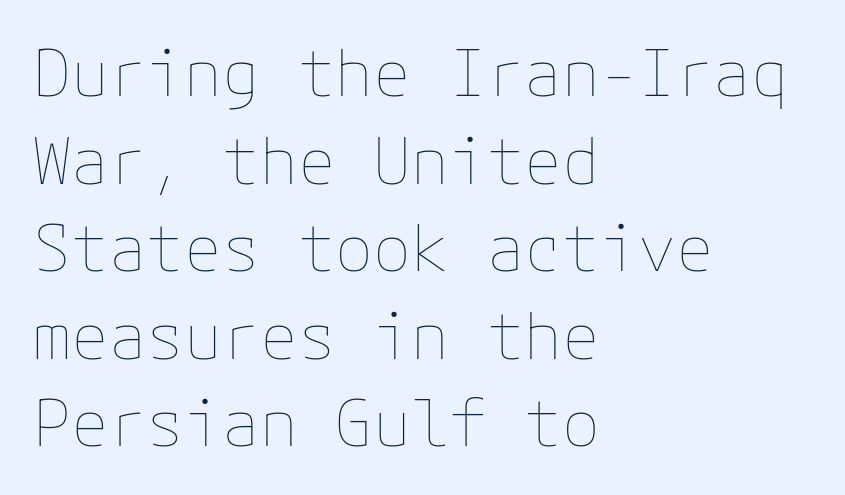
{"italic": "no", "bold": "no", "weight": "thin", "width": "normal", "stroke_contrast": "low", "x_height": "medium", "underline": "no", "align": "left", "line_spacing": "normal", "line_spacing_ratio": 1.39, "letter_spacing": "normal", "letter_spacing_em": 0.0, "glyph_px": 63}
